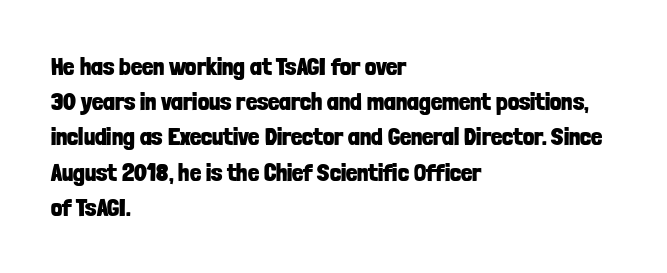
Here the glyphs are tracked normally, forming tight word shapes. Posture: upright roman. Plain, unruled lines of type. Leading matches the norm, producing a regular column.
